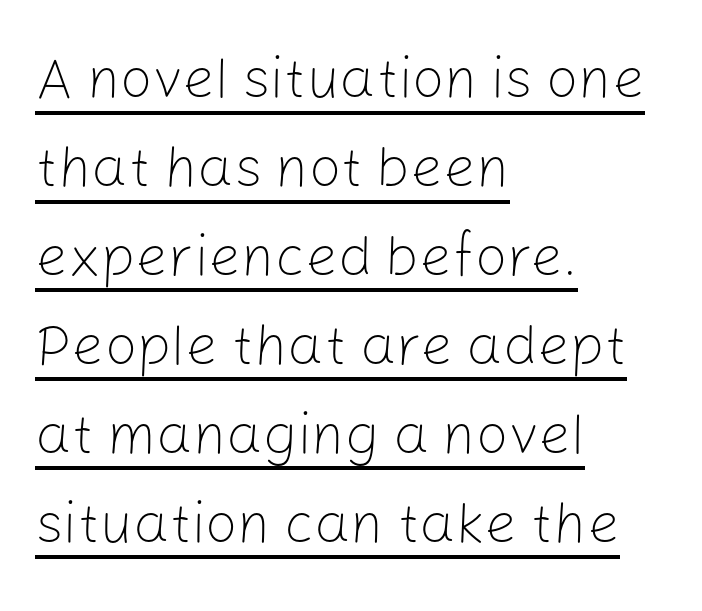
{"serif": "no", "italic": "no", "bold": "no", "weight": "light", "width": "normal", "stroke_contrast": "low", "x_height": "medium", "monospaced": "no", "underline": "yes", "align": "left", "line_spacing": "normal", "line_spacing_ratio": 1.56, "letter_spacing": "normal", "letter_spacing_em": 0.0, "glyph_px": 57}
